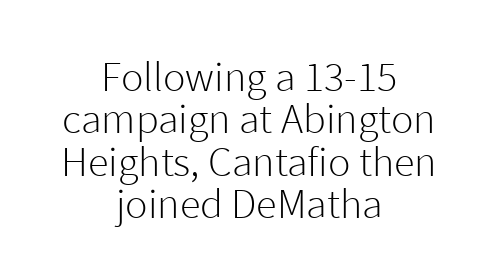
{"serif": "no", "italic": "no", "bold": "no", "weight": "light", "width": "normal", "stroke_contrast": "low", "x_height": "medium", "monospaced": "no", "underline": "no", "align": "center", "line_spacing": "tight", "line_spacing_ratio": 1.01, "letter_spacing": "normal", "letter_spacing_em": 0.0, "glyph_px": 42}
